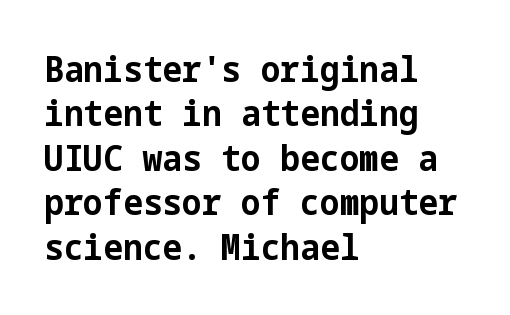
Q: Is the text bold? A: Yes.
Q: Is the text italic (slanted)? A: No, it is upright.
Q: Is the typeface a serif or a sans-serif typeface? A: Sans-serif.
Q: Is the text underlined? A: No.
Q: How is the paragraph aligned? A: Left-aligned.
Q: Is the spacing between letters normal or unusually wide? A: Normal.
Q: Is the spacing between lines tight, normal or loose? A: Normal.
Q: Width (condensed, normal, or wide)? A: Normal.
Q: Stroke contrast? A: Low.
Q: x-height? A: Medium.
